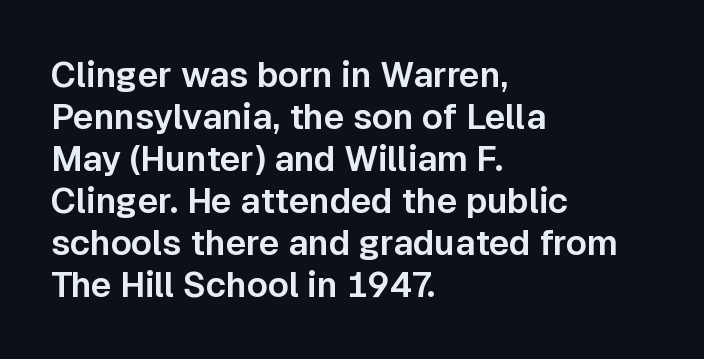
Q: Is the text italic (slanted)? A: No, it is upright.
Q: Is the typeface a serif or a sans-serif typeface? A: Sans-serif.
Q: Is the text underlined? A: No.
Q: How is the paragraph aligned? A: Left-aligned.
Q: Is the spacing between letters normal or unusually wide? A: Normal.
Q: Width (condensed, normal, or wide)? A: Normal.
Q: Stroke contrast? A: Low.
Q: x-height? A: Medium.
Q: Monospaced? A: No.
